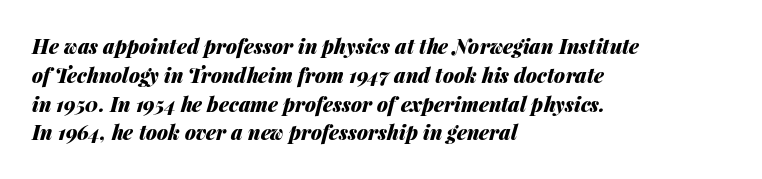
Q: Is the text bold? A: Yes.
Q: Is the text italic (slanted)? A: Yes, it leans right by about 14 degrees.
Q: Is the text underlined? A: No.
Q: How is the paragraph aligned? A: Left-aligned.
Q: Is the spacing between letters normal or unusually wide? A: Normal.
Q: Is the spacing between lines tight, normal or loose? A: Normal.
